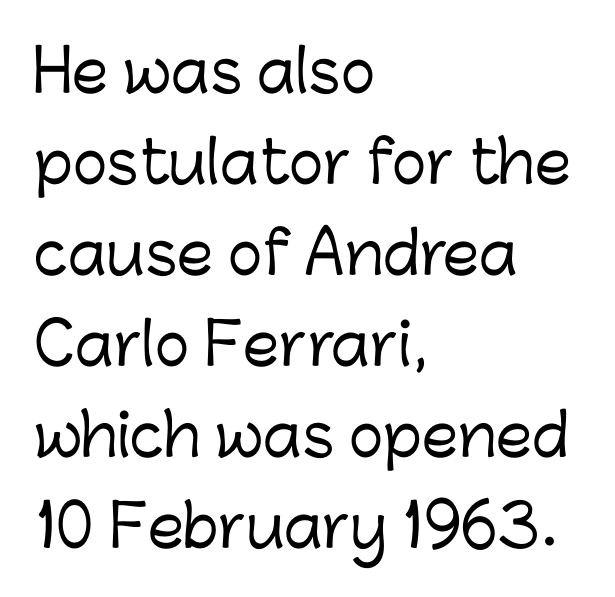
The image shows 58 px sans-serif type, upright; set left-aligned, normal line spacing (1.57x), normal letter spacing, not underlined; low stroke contrast and a medium x-height.
